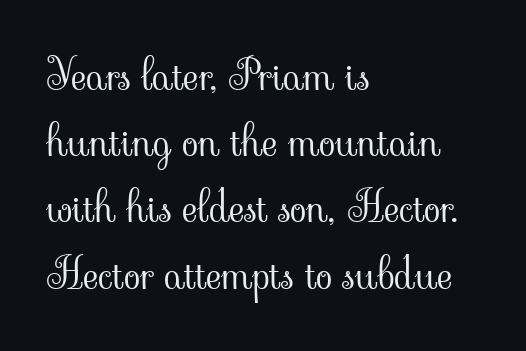
The image shows 43 px light serif type, upright; set left-aligned, normal line spacing (1.54x), normal letter spacing, not underlined; low stroke contrast and a small x-height.
